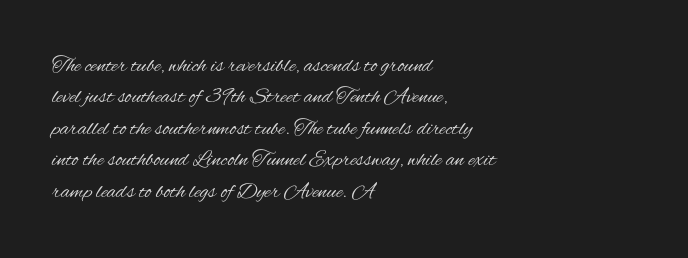
The image shows 22 px text type; set left-aligned, normal line spacing (1.43x), normal letter spacing, not underlined.
